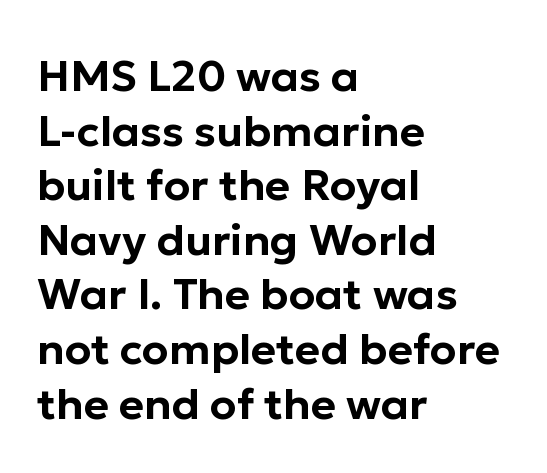
Q: Is the text italic (slanted)? A: No, it is upright.
Q: Is the typeface a serif or a sans-serif typeface? A: Sans-serif.
Q: Is the text underlined? A: No.
Q: How is the paragraph aligned? A: Left-aligned.
Q: Is the spacing between letters normal or unusually wide? A: Normal.
Q: Is the spacing between lines tight, normal or loose? A: Normal.
Q: Width (condensed, normal, or wide)? A: Normal.
Q: Stroke contrast? A: Low.
Q: x-height? A: Medium.
Q: Monospaced? A: No.
